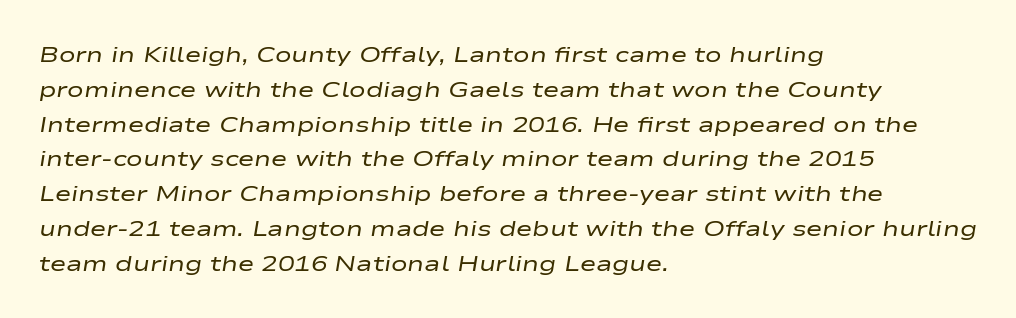
The image shows 22 px text type, italic (leaning right); set left-aligned, normal line spacing (1.58x), normal letter spacing, not underlined.
